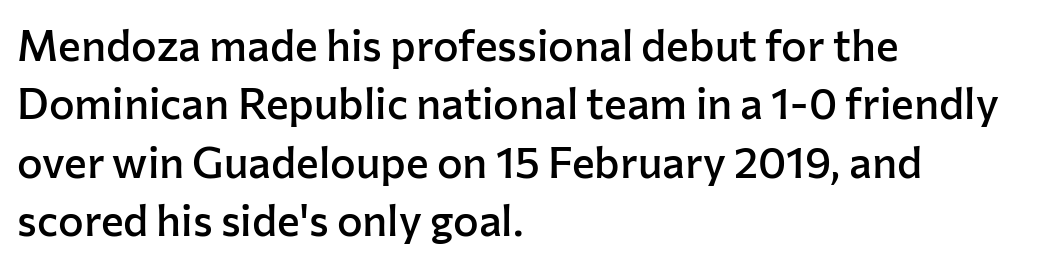
Is the type bold? Partly — it's a semibold, heavier than regular but not fully bold. Spacing verdict: proportional, widths tailored to each character. Words appear dense and cohesive because spacing is normal. If you measured baseline to baseline, you'd find a middling distance. A bare baseline throughout the passage. Caption: multi-line text, flush left, ragged right.
